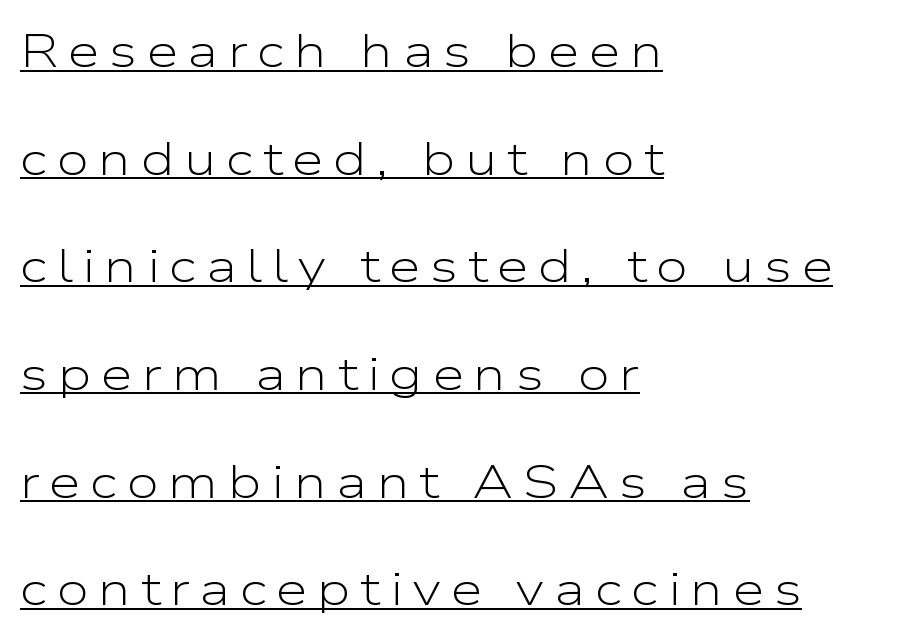
Q: Is the text bold? A: No.
Q: Is the text italic (slanted)? A: No, it is upright.
Q: Is the typeface a serif or a sans-serif typeface? A: Sans-serif.
Q: Is the text underlined? A: Yes.
Q: How is the paragraph aligned? A: Left-aligned.
Q: Is the spacing between letters normal or unusually wide? A: Unusually wide.
Q: Is the spacing between lines tight, normal or loose? A: Loose.
Q: Width (condensed, normal, or wide)? A: Wide.
Q: Stroke contrast? A: Low.
Q: x-height? A: Medium.
Q: Monospaced? A: No.
